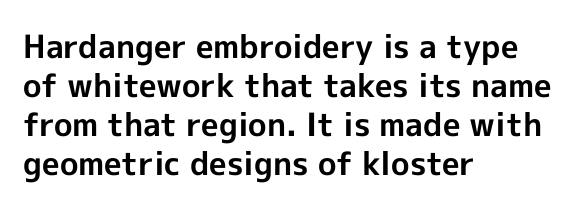
The image shows 32 px bold sans-serif type, upright; set left-aligned, line spacing 1.22x, normal letter spacing, not underlined; a medium x-height.
